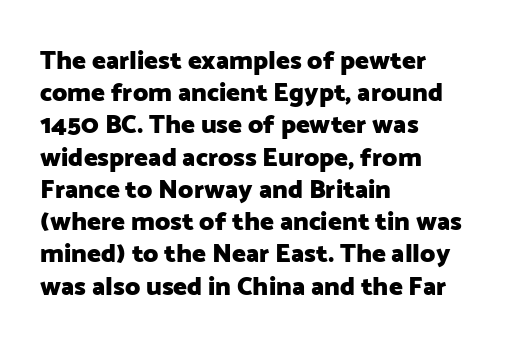
Q: Is the text bold? A: Yes.
Q: Is the text italic (slanted)? A: No, it is upright.
Q: Is the text underlined? A: No.
Q: How is the paragraph aligned? A: Left-aligned.
Q: Is the spacing between letters normal or unusually wide? A: Normal.
